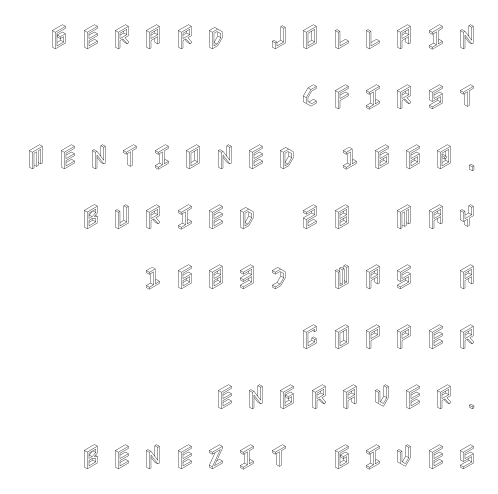
{"italic": "no", "underline": "no", "align": "right", "line_spacing": "loose", "line_spacing_ratio": 2.22, "letter_spacing": "wide", "letter_spacing_em": 0.43, "glyph_px": 27}
